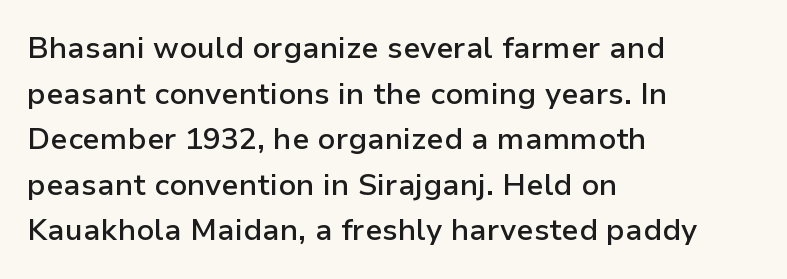
The image shows 30 px semibold sans-serif type, upright; set left-aligned, normal line spacing (1.52x), normal letter spacing, not underlined; low stroke contrast and a medium x-height.
